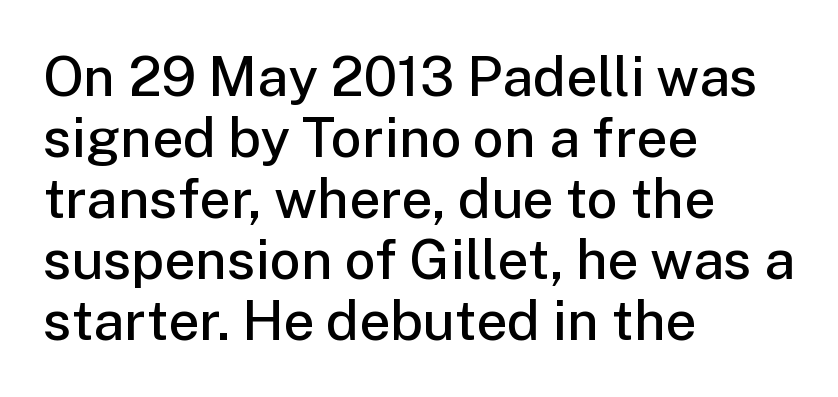
Summary of weight: moderately heavy, a semibold. Every character sits straight up, as roman type does. Do the characters align in a grid? No, the font is proportional. No extra tracking has been applied to these lines. Nope, no serifs anywhere on these letters.
